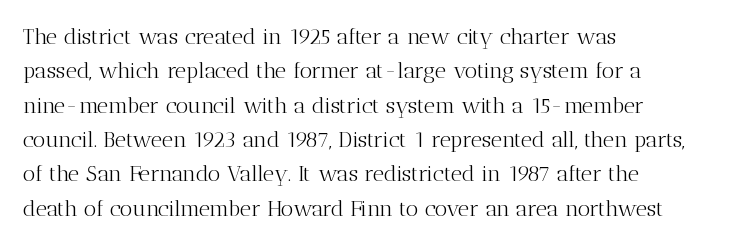
The image shows 22 px text type, upright; set left-aligned, normal line spacing (1.56x), normal letter spacing, not underlined.
